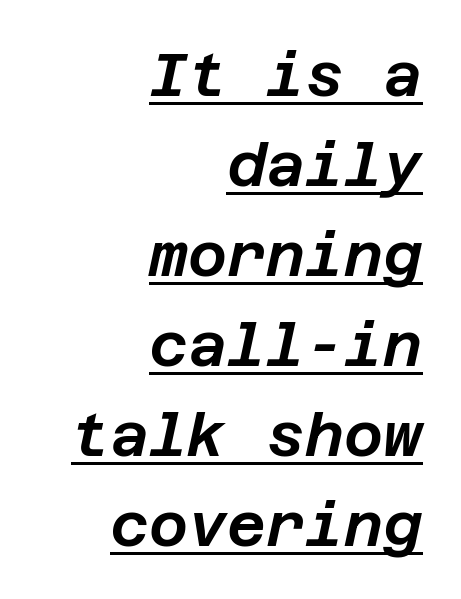
Is the block centered? No — it sits flush against the right margin. The tracking reads as untouched default to a designer's eye. The letters are slanted; this is an italic face. Somebody hit Ctrl+U on this one — the words are underlined.
